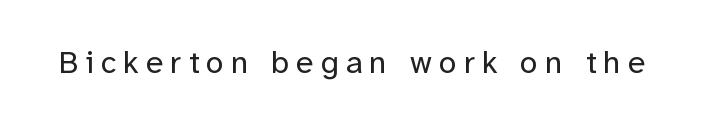
{"serif": "no", "italic": "no", "bold": "no", "weight": "regular", "width": "normal", "stroke_contrast": "low", "x_height": "medium", "monospaced": "no", "underline": "no", "letter_spacing": "wide", "letter_spacing_em": 0.22, "glyph_px": 32}
